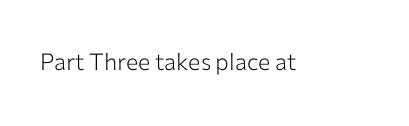
Q: Is the text bold? A: No.
Q: Is the text italic (slanted)? A: No, it is upright.
Q: Is the text underlined? A: No.
Q: Is the spacing between letters normal or unusually wide? A: Normal.
